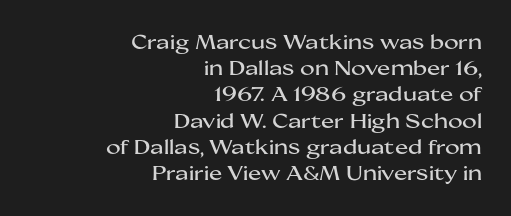
The baseline area is clear. Caption: standard tracking, unaltered. The block of text has a typical density, with ordinary space between rows. Tall strokes in this sample are plumb rather than angled.
